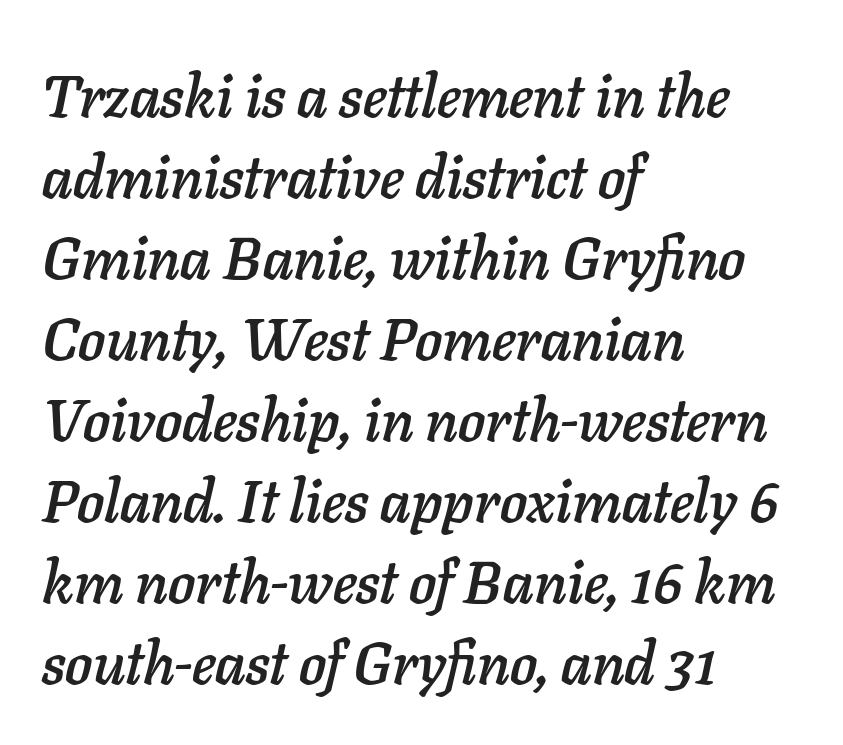
{"italic": "yes", "lean": "right", "slant_degrees": 11, "width": "normal", "stroke_contrast": "low", "x_height": "medium", "monospaced": "no", "underline": "no", "align": "left", "line_spacing": "normal", "line_spacing_ratio": 1.35, "letter_spacing": "normal", "letter_spacing_em": 0.0, "glyph_px": 60}
